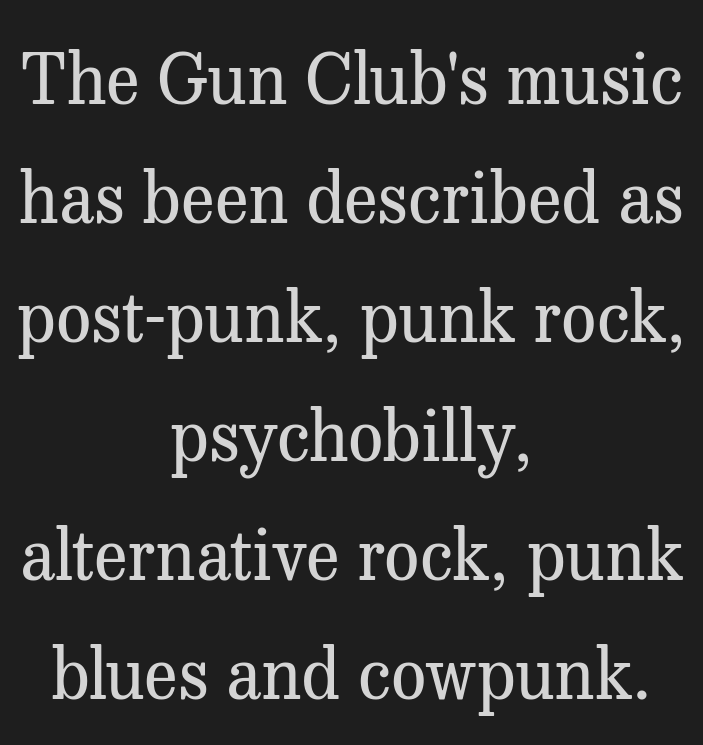
{"serif": "yes", "italic": "no", "bold": "no", "weight": "regular", "width": "normal", "stroke_contrast": "medium", "x_height": "medium", "monospaced": "no", "underline": "no", "align": "center", "line_spacing": "normal", "line_spacing_ratio": 1.7, "letter_spacing": "normal", "letter_spacing_em": 0.0, "glyph_px": 70}
